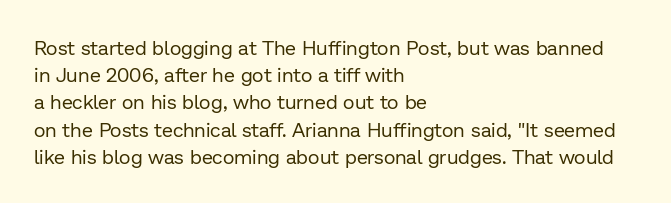
The image shows 20 px text type, upright; set left-aligned, normal line spacing (1.36x), normal letter spacing, not underlined.
